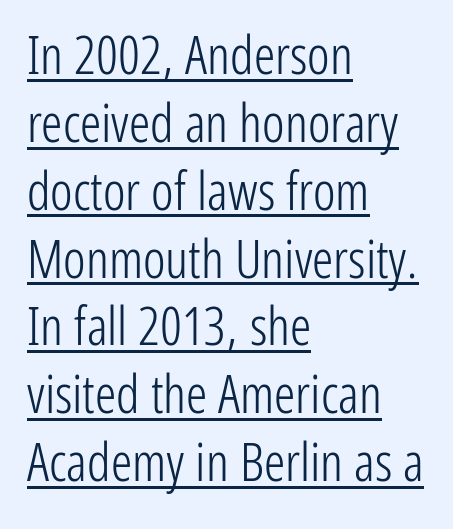
The image shows 53 px light, condensed sans-serif type, upright; set left-aligned, normal line spacing (1.28x), normal letter spacing, underlined; low stroke contrast and a medium x-height.
